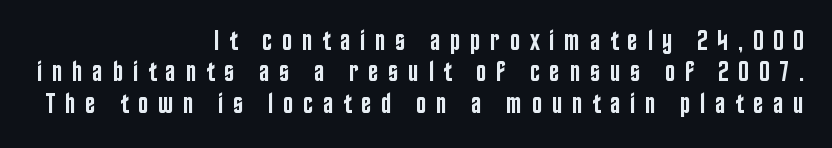
Does extra space separate the letters? Yes, quite a lot of it. The setting favours the right margin, as signatures and pull-quotes sometimes do. The words here are not underlined. The letters stand upright; this is a roman face. Here the designer chose a conventional face with non-uniform glyph widths.
